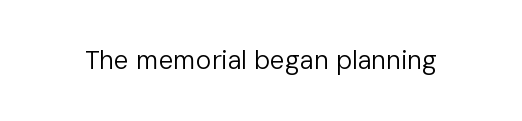
The image shows 26 px text type, upright; set normal letter spacing, not underlined.
